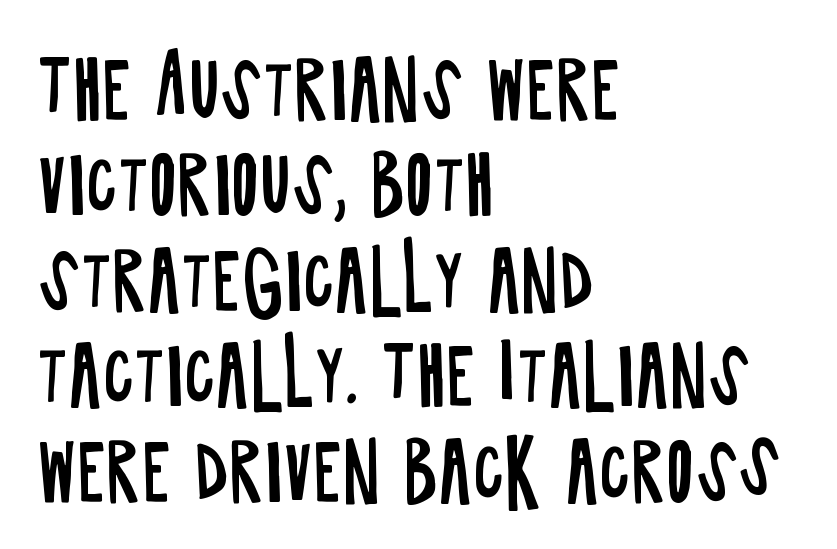
Q: Is the text bold? A: No.
Q: Is the text italic (slanted)? A: No, it is upright.
Q: Is the typeface a serif or a sans-serif typeface? A: Sans-serif.
Q: Is the text underlined? A: No.
Q: How is the paragraph aligned? A: Left-aligned.
Q: Is the spacing between letters normal or unusually wide? A: Normal.
Q: Width (condensed, normal, or wide)? A: Condensed.
Q: Stroke contrast? A: Low.
Q: x-height? A: Large.
Q: Monospaced? A: No.
